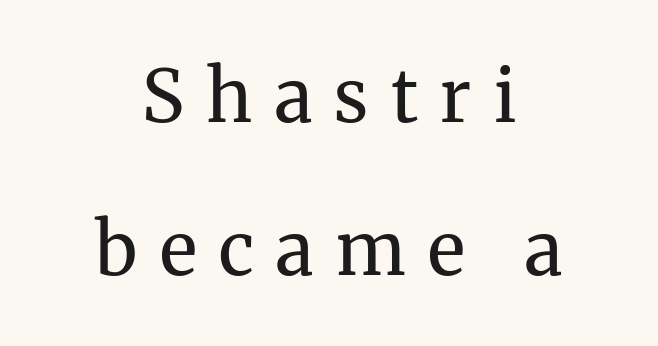
Q: Is the text bold? A: No.
Q: Is the text italic (slanted)? A: No, it is upright.
Q: Is the typeface a serif or a sans-serif typeface? A: Serif.
Q: Is the text underlined? A: No.
Q: How is the paragraph aligned? A: Centered.
Q: Is the spacing between letters normal or unusually wide? A: Unusually wide.
Q: Is the spacing between lines tight, normal or loose? A: Loose.
Q: Width (condensed, normal, or wide)? A: Normal.
Q: Stroke contrast? A: Medium.
Q: x-height? A: Medium.
Q: Monospaced? A: No.
